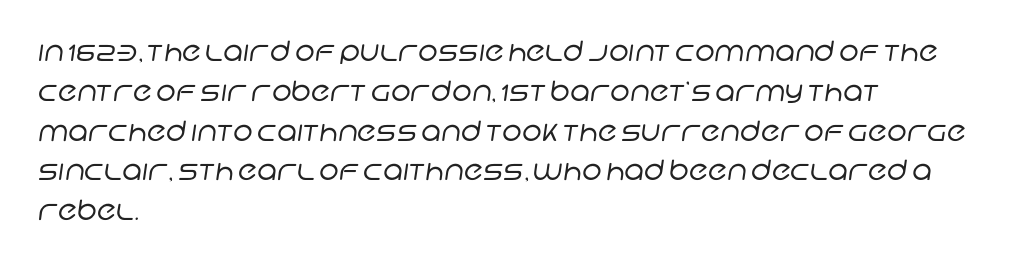
Q: Is the text bold? A: No.
Q: Is the typeface a serif or a sans-serif typeface? A: Sans-serif.
Q: Is the text underlined? A: No.
Q: How is the paragraph aligned? A: Left-aligned.
Q: Is the spacing between letters normal or unusually wide? A: Normal.
Q: Is the spacing between lines tight, normal or loose? A: Normal.
Q: Width (condensed, normal, or wide)? A: Normal.
Q: Stroke contrast? A: Low.
Q: x-height? A: Large.
Q: Monospaced? A: No.
